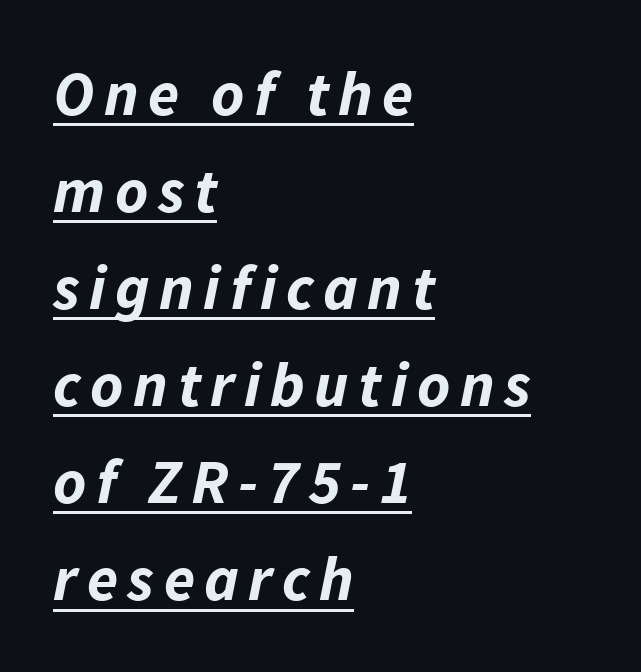
The space between consecutive lines is moderate. The compositor pushed each line to the left boundary. The rendering uses natural spacing where letterforms have individual widths. Quick note: italic. Students, observe the line beneath the letters — that is underlining. Summary of weight: heavy, a full bold.
